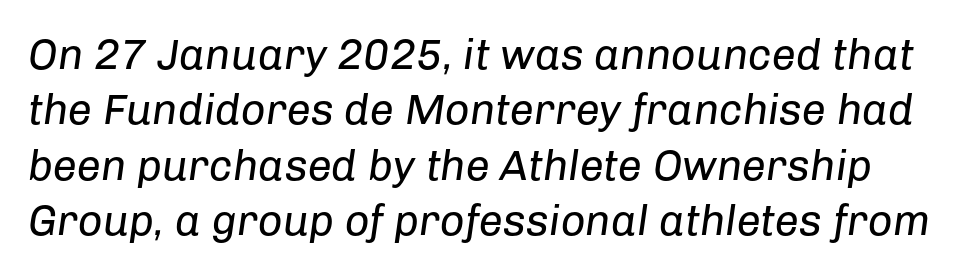
The image shows 43 px regular-weight type, italic (leaning right); set normal line spacing (1.29x), normal letter spacing, not underlined; low stroke contrast and a medium x-height.
